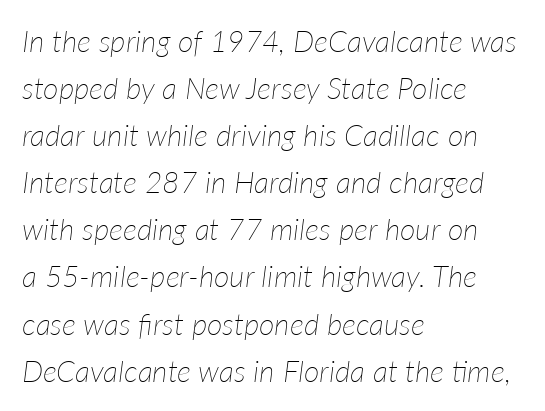
Caption: multi-line text, flush left, ragged right. Each stroke keeps to a modest, everyday thickness or less. Compared with typical paragraphs, the rows here are spaced about the same. A clean baseline with only descenders dipping below it. Spacing verdict: proportional, widths tailored to each character.
